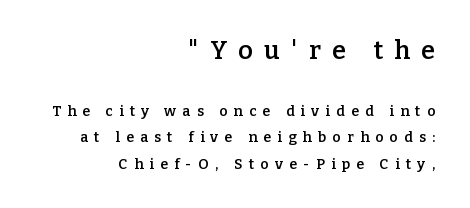
The composition opens big and finishes small. Posture: upright roman. The tracking reads as deliberately expanded to a designer's eye. A flush-right, rag-left setting is used for this passage. The specimen omits any rule beneath the text block's lines.
